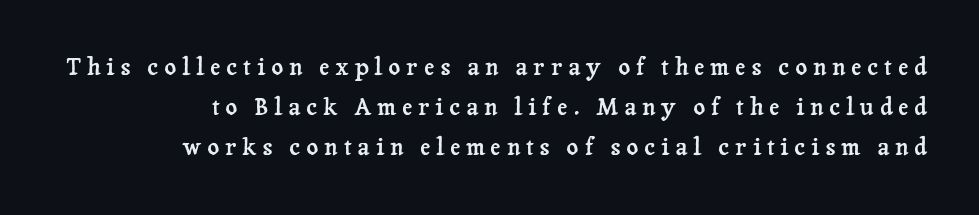
The image shows 23 px text type, upright; set line spacing 1.74x, unusually wide letter spacing (+0.25 em), not underlined.
